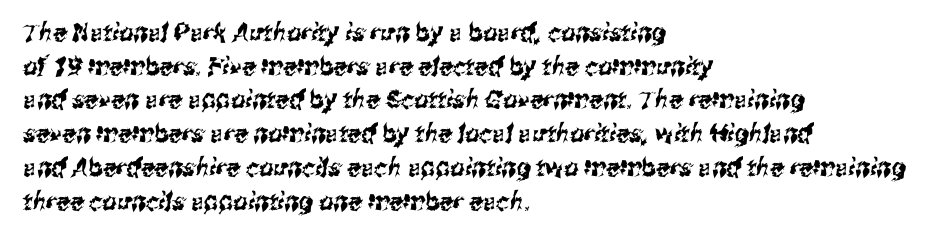
Q: Is the text underlined? A: No.
Q: How is the paragraph aligned? A: Left-aligned.
Q: Is the spacing between letters normal or unusually wide? A: Normal.
Q: Is the spacing between lines tight, normal or loose? A: Normal.
